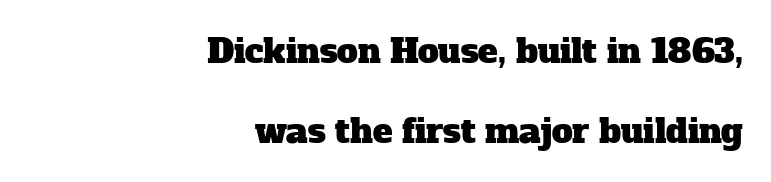
Descenders hang freely into open space. The text was rendered using a seriffed face with decorative stroke endings. The letters sit at their default tracking, neither squeezed nor spread. Teacher's note: observe the even right margin — that is flush-right alignment. The face used here is proportionally spaced, like ordinary book or web type.
